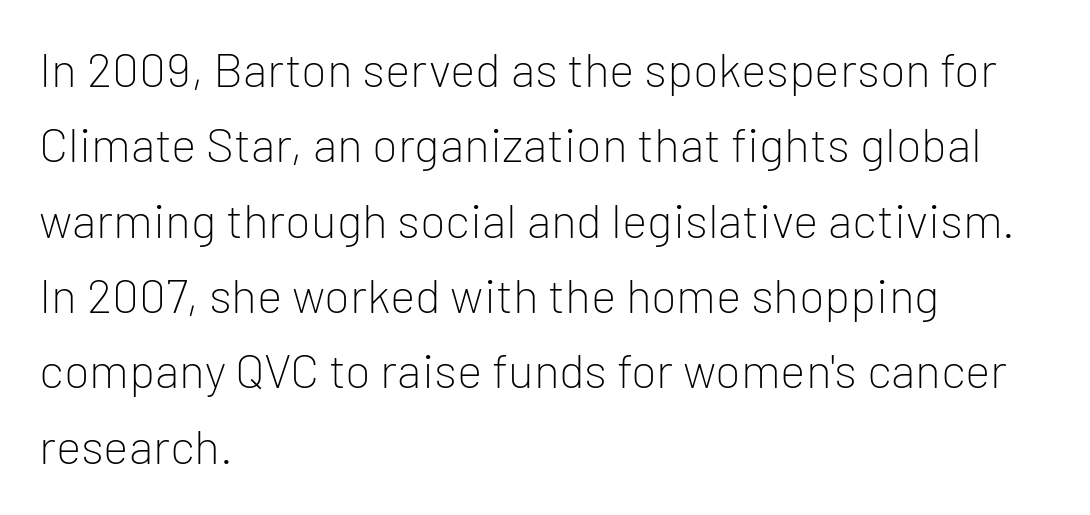
Q: Is the text bold? A: No.
Q: Is the text italic (slanted)? A: No, it is upright.
Q: Is the typeface a serif or a sans-serif typeface? A: Sans-serif.
Q: Is the text underlined? A: No.
Q: How is the paragraph aligned? A: Left-aligned.
Q: Is the spacing between letters normal or unusually wide? A: Normal.
Q: Is the spacing between lines tight, normal or loose? A: Normal.
Q: Width (condensed, normal, or wide)? A: Normal.
Q: Stroke contrast? A: Low.
Q: x-height? A: Medium.
Q: Monospaced? A: No.
